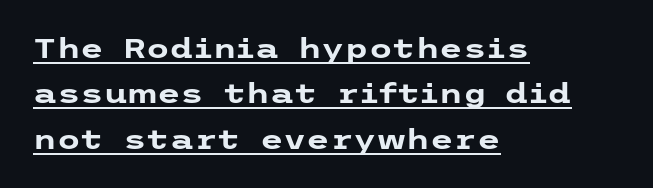
Q: Is the text bold? A: Yes.
Q: Is the text italic (slanted)? A: No, it is upright.
Q: Is the text underlined? A: Yes.
Q: How is the paragraph aligned? A: Left-aligned.
Q: Is the spacing between letters normal or unusually wide? A: Normal.
Q: Is the spacing between lines tight, normal or loose? A: Normal.
